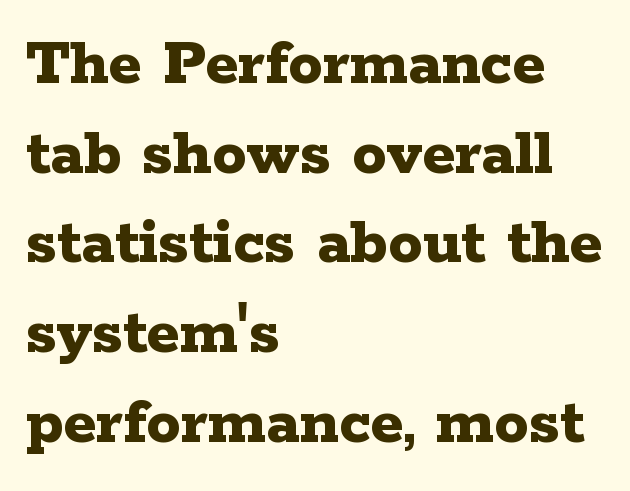
{"serif": "yes", "italic": "no", "bold": "yes", "weight": "bold", "width": "wide", "stroke_contrast": "low", "x_height": "medium", "monospaced": "no", "underline": "no", "align": "left", "line_spacing": "normal", "line_spacing_ratio": 1.3, "letter_spacing": "normal", "letter_spacing_em": 0.0, "glyph_px": 69}
